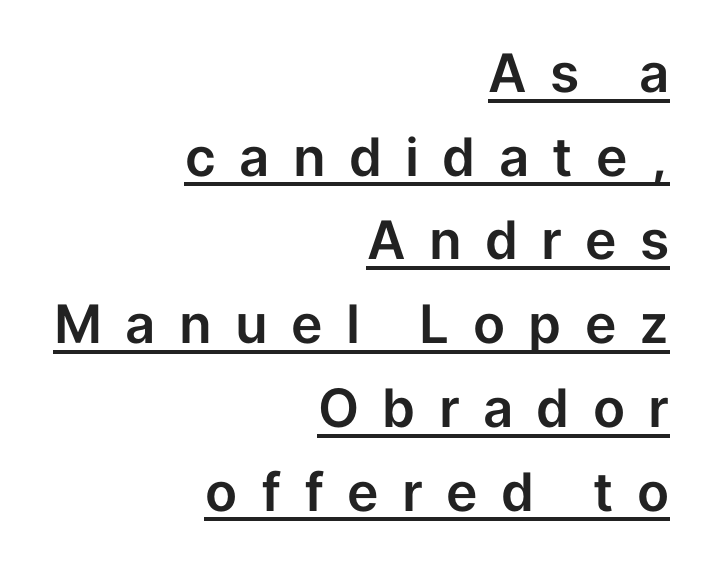
{"serif": "no", "italic": "no", "width": "normal", "stroke_contrast": "low", "x_height": "medium", "monospaced": "no", "underline": "yes", "align": "right", "line_spacing": "normal", "line_spacing_ratio": 1.58, "letter_spacing": "wide", "letter_spacing_em": 0.44, "glyph_px": 53}
